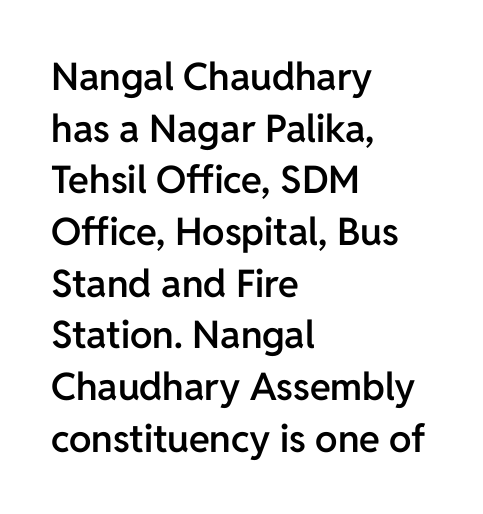
{"serif": "no", "italic": "no", "bold": "semi", "weight": "semibold", "width": "normal", "stroke_contrast": "low", "x_height": "medium", "monospaced": "no", "underline": "no", "align": "left", "line_spacing": "normal", "line_spacing_ratio": 1.36, "letter_spacing": "normal", "letter_spacing_em": 0.0, "glyph_px": 38}
